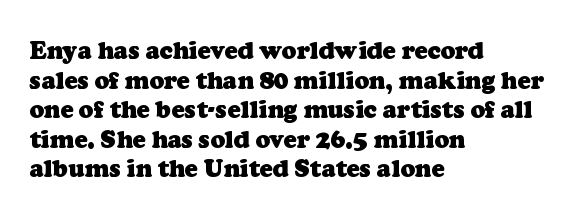
A classic flush-left, rag-right setting is used for this passage. You could call the tracking neutral — neither tight nor loose. The space directly below the letters is spotless. Weight check: bold — yes, fully.
